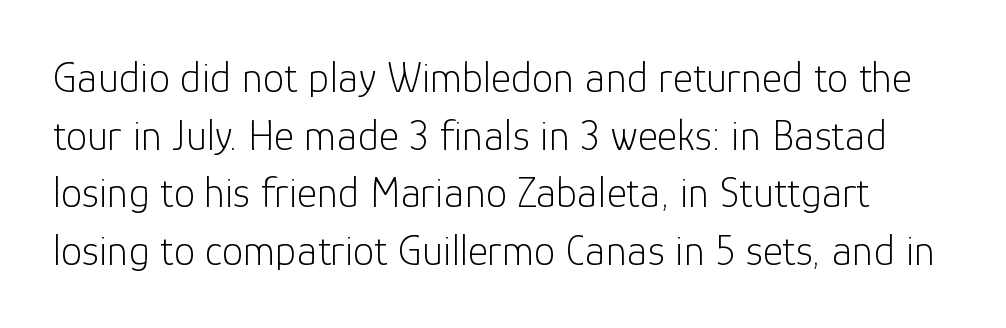
{"serif": "no", "italic": "no", "bold": "no", "weight": "light", "width": "normal", "stroke_contrast": "low", "x_height": "medium", "monospaced": "no", "underline": "no", "line_spacing": "normal", "line_spacing_ratio": 1.34, "letter_spacing": "normal", "letter_spacing_em": 0.0, "glyph_px": 43}
